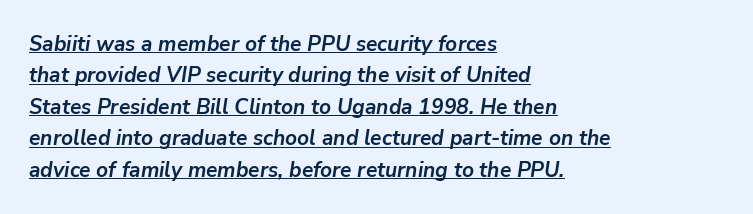
Q: Is the text bold? A: Yes.
Q: Is the text italic (slanted)? A: Yes, it leans right by about 9 degrees.
Q: Is the text underlined? A: Yes.
Q: How is the paragraph aligned? A: Left-aligned.
Q: Is the spacing between letters normal or unusually wide? A: Normal.
Q: Is the spacing between lines tight, normal or loose? A: Normal.
